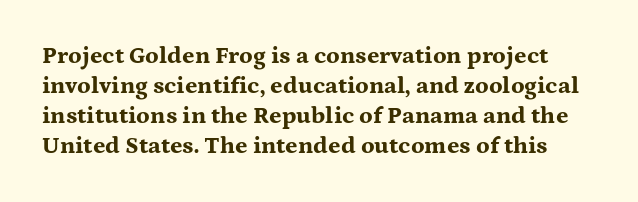
The image shows 24 px bold type, upright; set normal line spacing (1.25x), normal letter spacing, not underlined.
